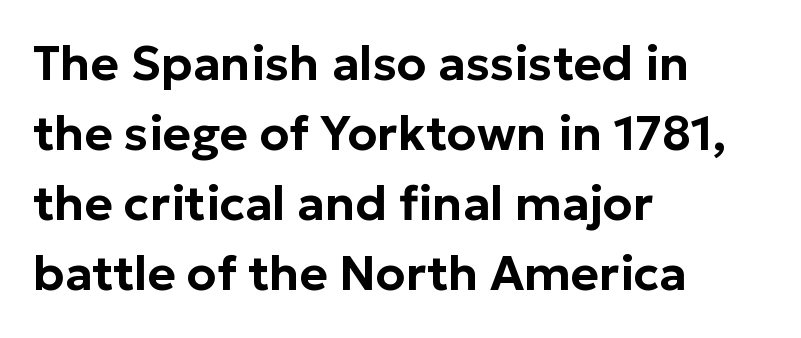
The image shows 48 px sans-serif type, upright; set left-aligned, normal line spacing (1.46x), normal letter spacing, not underlined; low stroke contrast and a medium x-height.
